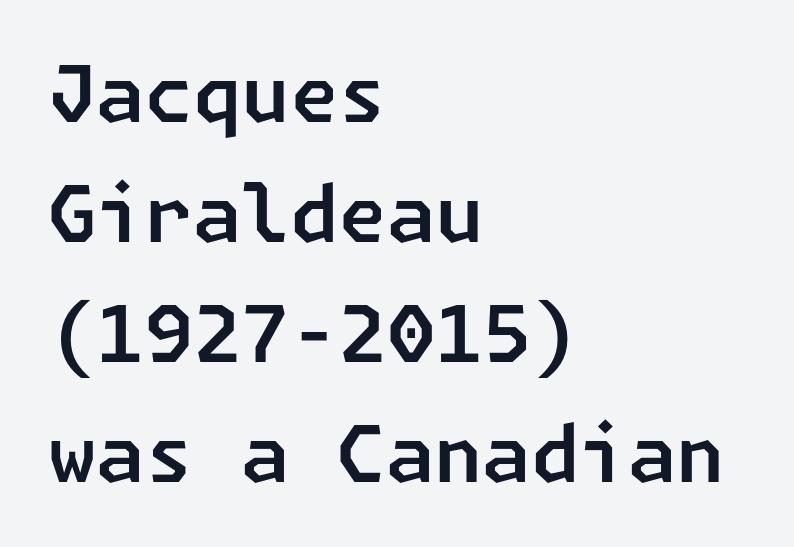
{"serif": "no", "width": "normal", "stroke_contrast": "low", "x_height": "medium", "underline": "no", "align": "left", "line_spacing": "normal", "line_spacing_ratio": 1.54, "letter_spacing": "normal", "letter_spacing_em": 0.0, "glyph_px": 78}
